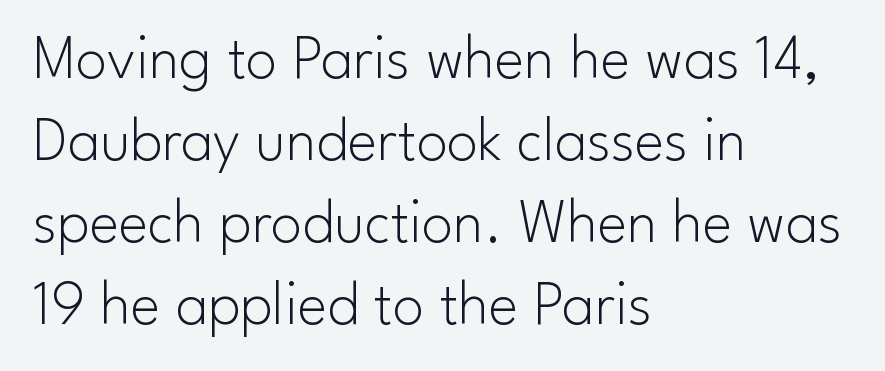
The image shows 63 px light sans-serif type, upright; set left-aligned, normal line spacing (1.3x), normal letter spacing, not underlined; low stroke contrast and a small x-height.
